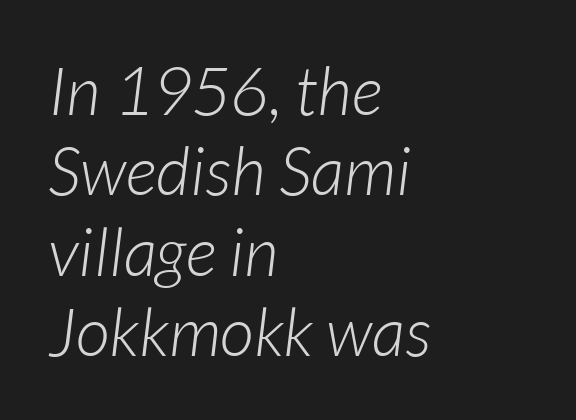
The image shows 67 px light type, italic (leaning right); set left-aligned, line spacing 1.2x, normal letter spacing, not underlined; low stroke contrast and a medium x-height.
